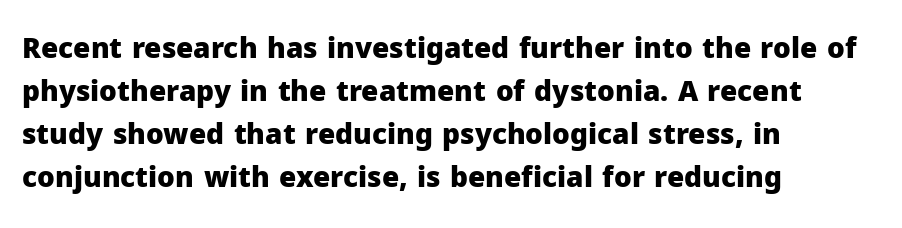
Q: Is the text bold? A: Yes.
Q: Is the text italic (slanted)? A: No, it is upright.
Q: Is the typeface a serif or a sans-serif typeface? A: Sans-serif.
Q: Is the text underlined? A: No.
Q: How is the paragraph aligned? A: Left-aligned.
Q: Is the spacing between letters normal or unusually wide? A: Normal.
Q: Is the spacing between lines tight, normal or loose? A: Normal.
Q: Width (condensed, normal, or wide)? A: Normal.
Q: Stroke contrast? A: Low.
Q: x-height? A: Medium.
Q: Monospaced? A: No.
